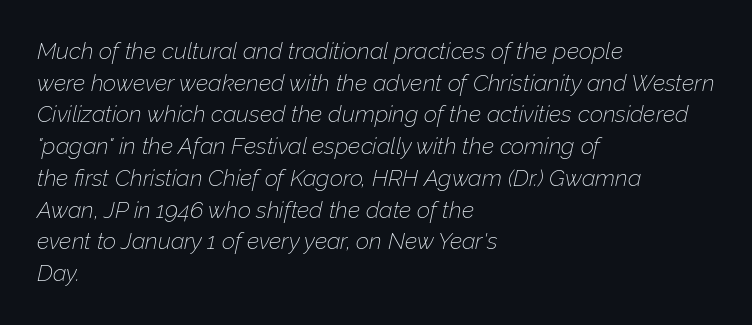
{"italic": "yes", "lean": "right", "slant_degrees": 12, "bold": "no", "underline": "no", "align": "left", "line_spacing": "normal", "line_spacing_ratio": 1.38, "letter_spacing": "normal", "letter_spacing_em": 0.0, "glyph_px": 23}
